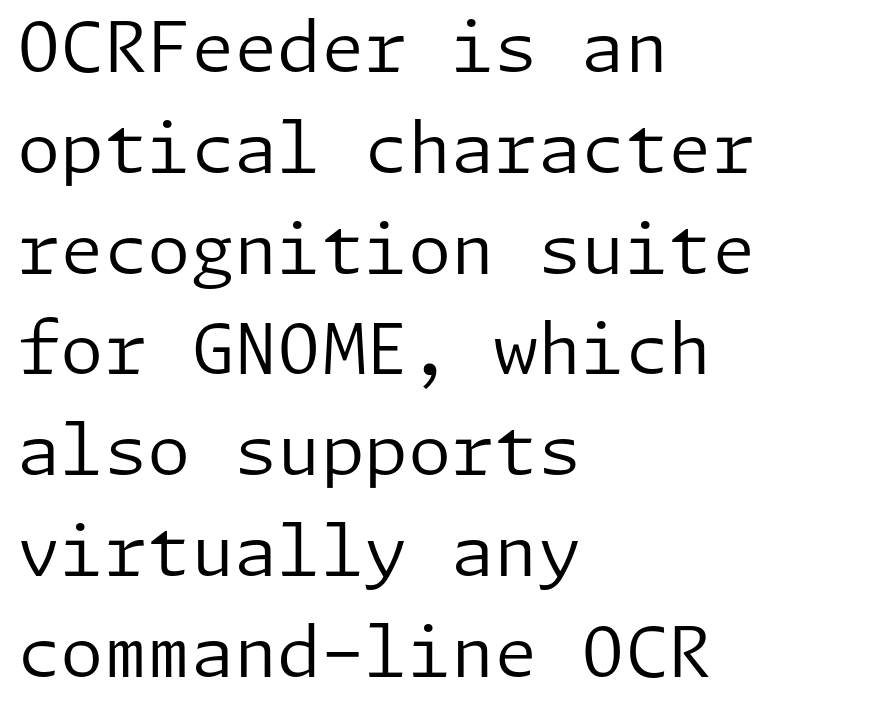
The image shows 70 px regular-weight sans-serif type, upright; set left-aligned, normal line spacing (1.44x), normal letter spacing, not underlined; low stroke contrast and a medium x-height.
